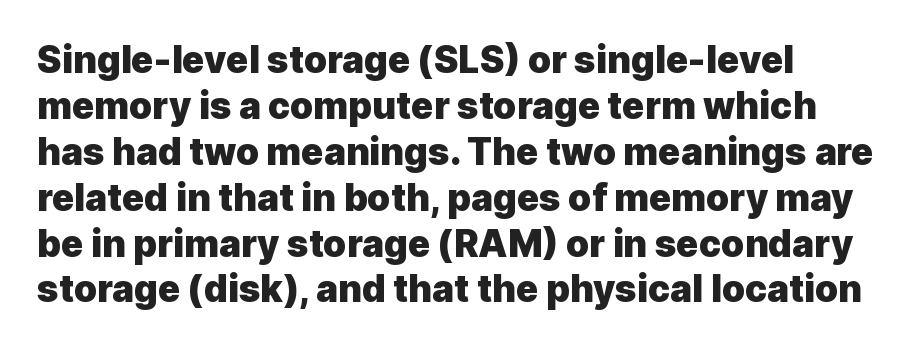
The image shows 37 px heavy sans-serif type, upright; set left-aligned, line spacing 1.24x, normal letter spacing, not underlined; a medium x-height.
